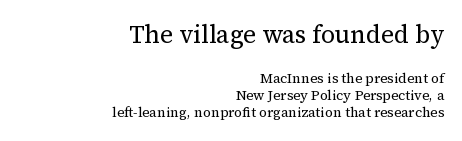
Posture: vertical. This rendering uses right alignment, leaving the left contour irregular. Bigger letters appear in the top chunk; the bottom chunk is reduced. Heaviness? Minimal to ordinary, like unemphasized prose.
